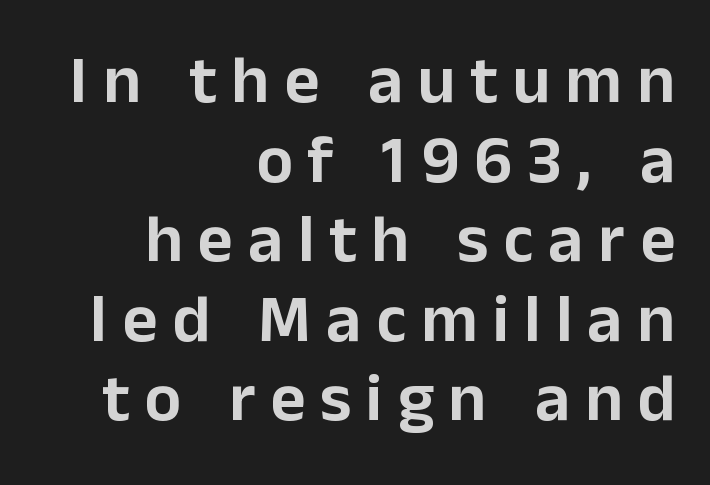
{"serif": "no", "italic": "no", "width": "normal", "stroke_contrast": "low", "x_height": "medium", "monospaced": "no", "underline": "no", "align": "right", "line_spacing_ratio": 1.17, "letter_spacing": "wide", "letter_spacing_em": 0.22, "glyph_px": 68}
